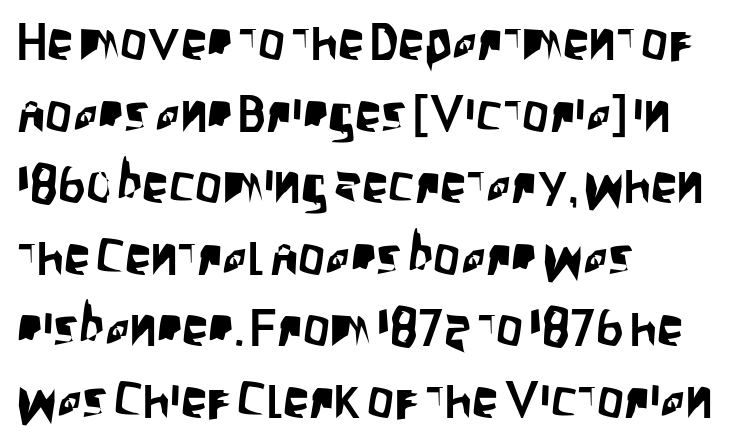
Q: Is the text italic (slanted)? A: No, it is upright.
Q: Is the typeface a serif or a sans-serif typeface? A: Sans-serif.
Q: Is the text underlined? A: No.
Q: How is the paragraph aligned? A: Left-aligned.
Q: Is the spacing between letters normal or unusually wide? A: Normal.
Q: Is the spacing between lines tight, normal or loose? A: Normal.
Q: Width (condensed, normal, or wide)? A: Condensed.
Q: Stroke contrast? A: Low.
Q: x-height? A: Large.
Q: Monospaced? A: No.
